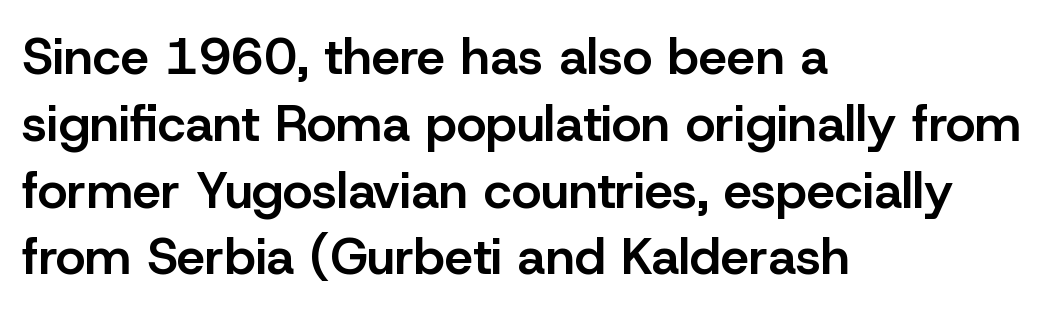
Q: Is the text bold? A: Semi-bold.
Q: Is the text italic (slanted)? A: No, it is upright.
Q: Is the typeface a serif or a sans-serif typeface? A: Sans-serif.
Q: Is the text underlined? A: No.
Q: How is the paragraph aligned? A: Left-aligned.
Q: Is the spacing between letters normal or unusually wide? A: Normal.
Q: Is the spacing between lines tight, normal or loose? A: Normal.
Q: Width (condensed, normal, or wide)? A: Normal.
Q: Stroke contrast? A: Low.
Q: x-height? A: Medium.
Q: Monospaced? A: No.
